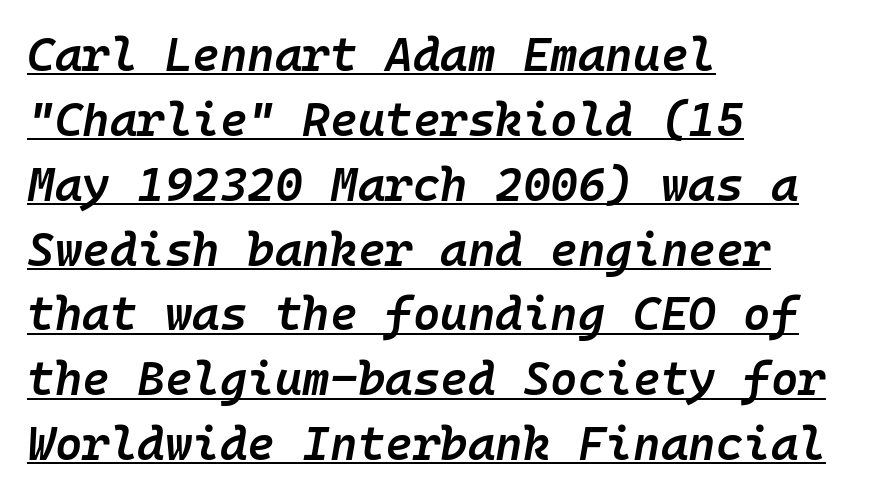
{"italic": "yes", "lean": "right", "slant_degrees": 10, "bold": "semi", "weight": "semibold", "width": "normal", "stroke_contrast": "low", "x_height": "medium", "monospaced": "yes", "underline": "yes", "align": "left", "line_spacing": "normal", "line_spacing_ratio": 1.38, "letter_spacing": "normal", "letter_spacing_em": 0.0, "glyph_px": 47}
